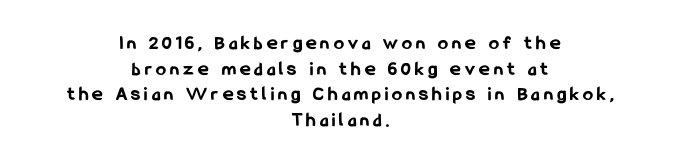
The image shows 20 px bold type, upright; set centered, normal line spacing (1.28x), unusually wide letter spacing (+0.21 em), not underlined.
